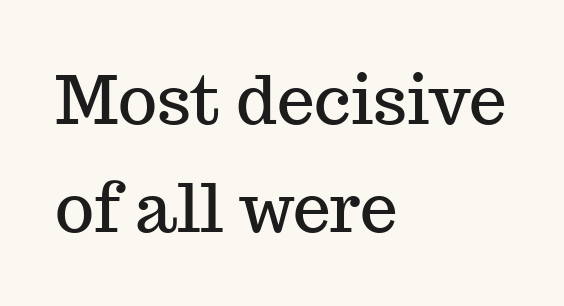
Layout note: lines flush left. Check under the words: just untouched page. I'd call this a serif setting — the letters wear small feet. If you drew a line through each stem, it would be perfectly vertical. Spacing verdict: proportional, widths tailored to each character.
